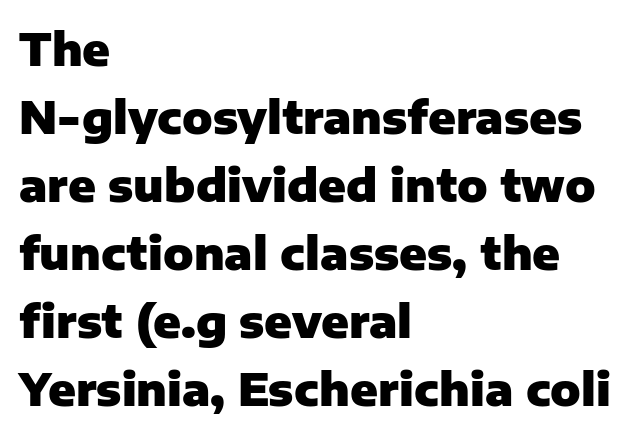
This sample has the flowing, uneven cadence of proportional lettering. Notice how the stems are strictly vertical — no italics here. The text block is weighted toward the left margin, trailing off unevenly rightward. No feet cap the strokes, marking this as sans-serif type. Descender tails drop into unmarked territory.
